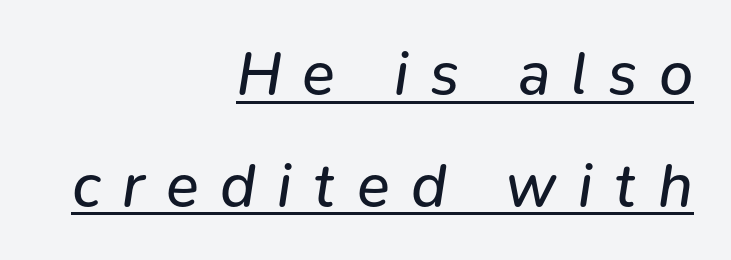
{"italic": "yes", "lean": "right", "slant_degrees": 9, "bold": "no", "weight": "regular", "width": "normal", "stroke_contrast": "low", "x_height": "medium", "monospaced": "no", "underline": "yes", "align": "right", "line_spacing_ratio": 1.83, "letter_spacing": "wide", "letter_spacing_em": 0.35, "glyph_px": 61}
